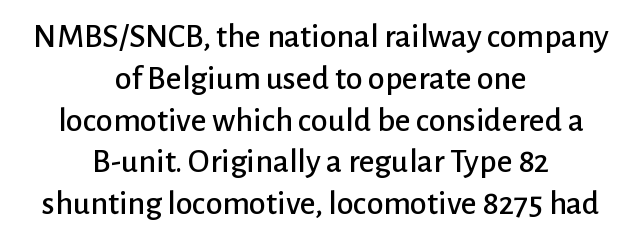
Rendered with straight, roman letterforms. Between one letter and the next there's only the usual sliver of space. These lines are rendered in a variable-pitch font. Words float on clear page, feet unadorned. Does the type have serifs? No, each stem ends abruptly. These lines stack symmetrically, like a column narrowing and widening about its center.
